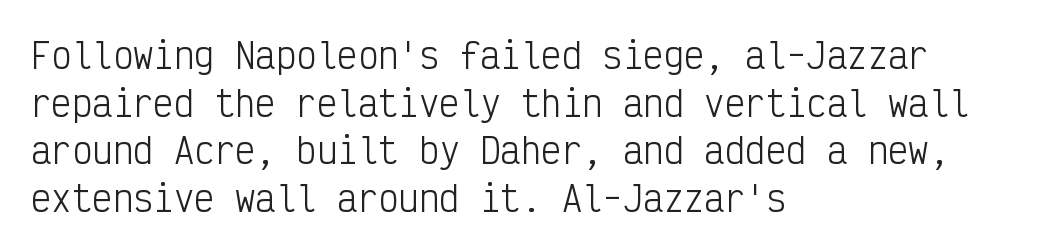
{"serif": "no", "italic": "no", "bold": "no", "weight": "light", "width": "condensed", "stroke_contrast": "low", "x_height": "medium", "monospaced": "yes", "underline": "no", "align": "left", "line_spacing": "normal", "line_spacing_ratio": 1.4, "letter_spacing": "normal", "letter_spacing_em": 0.0, "glyph_px": 34}
